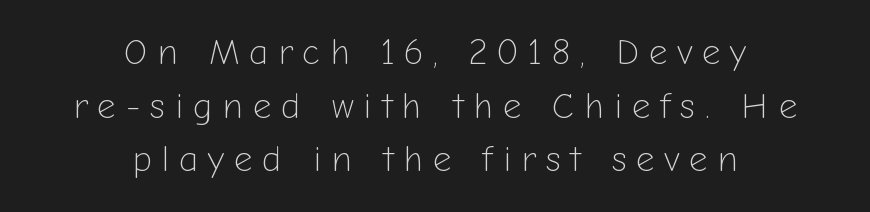
Q: Is the text bold? A: No.
Q: Is the text italic (slanted)? A: No, it is upright.
Q: Is the typeface a serif or a sans-serif typeface? A: Sans-serif.
Q: Is the text underlined? A: No.
Q: How is the paragraph aligned? A: Centered.
Q: Is the spacing between letters normal or unusually wide? A: Unusually wide.
Q: Is the spacing between lines tight, normal or loose? A: Normal.
Q: Width (condensed, normal, or wide)? A: Normal.
Q: Stroke contrast? A: Low.
Q: x-height? A: Medium.
Q: Monospaced? A: No.
